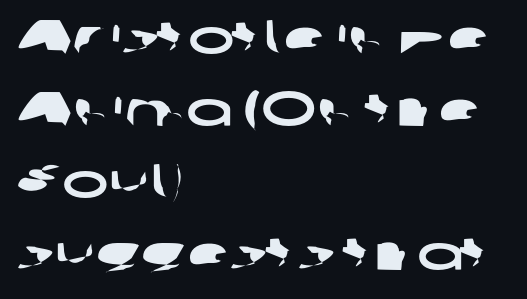
Q: Is the typeface a serif or a sans-serif typeface? A: Sans-serif.
Q: Is the text underlined? A: No.
Q: How is the paragraph aligned? A: Left-aligned.
Q: Is the spacing between letters normal or unusually wide? A: Normal.
Q: Is the spacing between lines tight, normal or loose? A: Normal.
Q: Width (condensed, normal, or wide)? A: Wide.
Q: Stroke contrast? A: Low.
Q: x-height? A: Medium.
Q: Monospaced? A: No.
